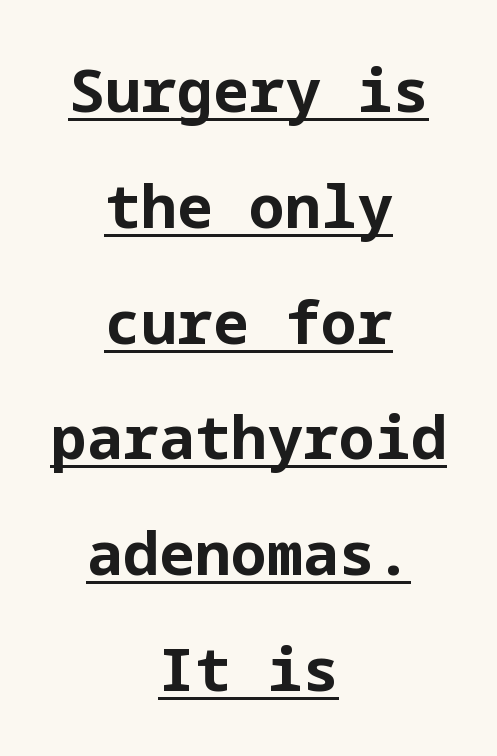
Q: Is the text bold? A: Yes.
Q: Is the text italic (slanted)? A: No, it is upright.
Q: Is the typeface a serif or a sans-serif typeface? A: Sans-serif.
Q: Is the text underlined? A: Yes.
Q: How is the paragraph aligned? A: Centered.
Q: Is the spacing between letters normal or unusually wide? A: Normal.
Q: Is the spacing between lines tight, normal or loose? A: Loose.
Q: Width (condensed, normal, or wide)? A: Normal.
Q: Stroke contrast? A: Low.
Q: x-height? A: Medium.
